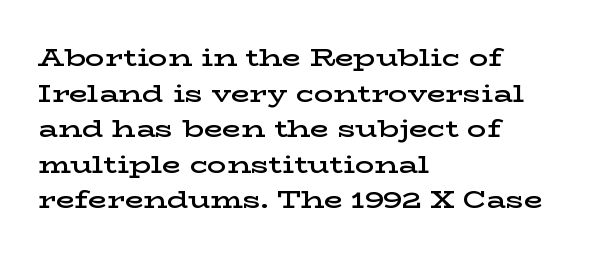
The image shows 24 px text type, upright; set left-aligned, normal line spacing (1.48x), normal letter spacing, not underlined.
